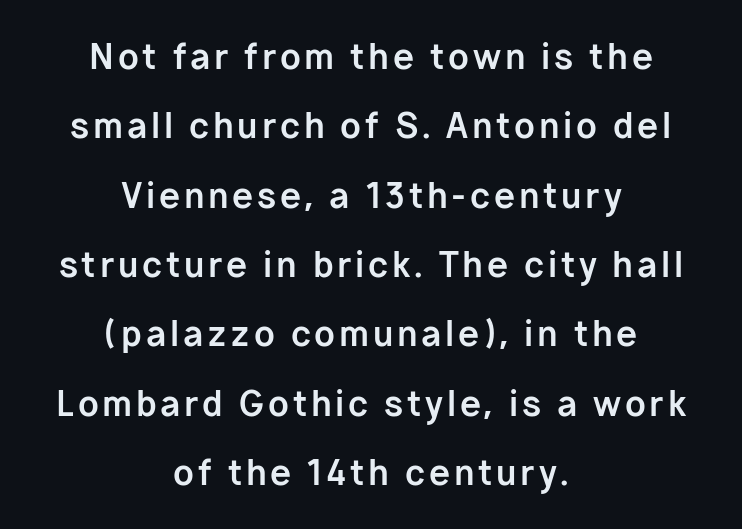
{"serif": "no", "italic": "no", "bold": "yes", "weight": "bold", "width": "normal", "stroke_contrast": "low", "x_height": "medium", "monospaced": "no", "underline": "no", "align": "center", "line_spacing": "loose", "line_spacing_ratio": 2.04, "glyph_px": 34}
